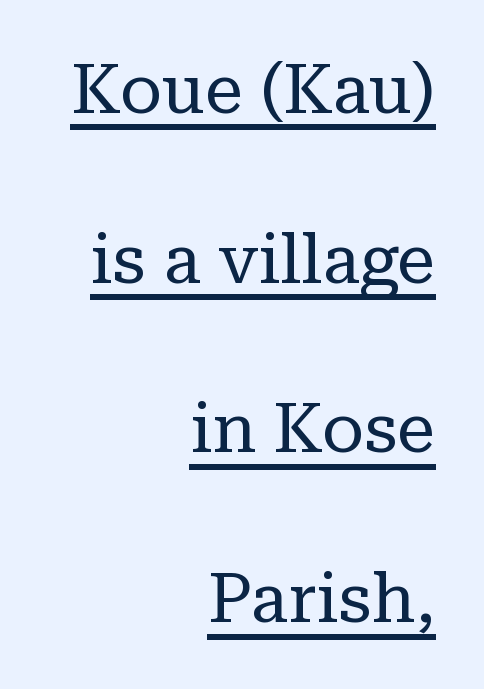
The image shows 69 px regular-weight serif type, upright; set right-aligned, loose line spacing (2.46x), normal letter spacing, underlined; low stroke contrast and a medium x-height.
